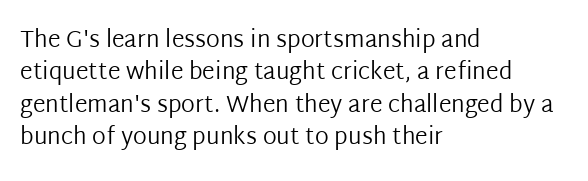
The image shows 23 px text type, upright; set left-aligned, normal line spacing (1.41x), normal letter spacing, not underlined.
